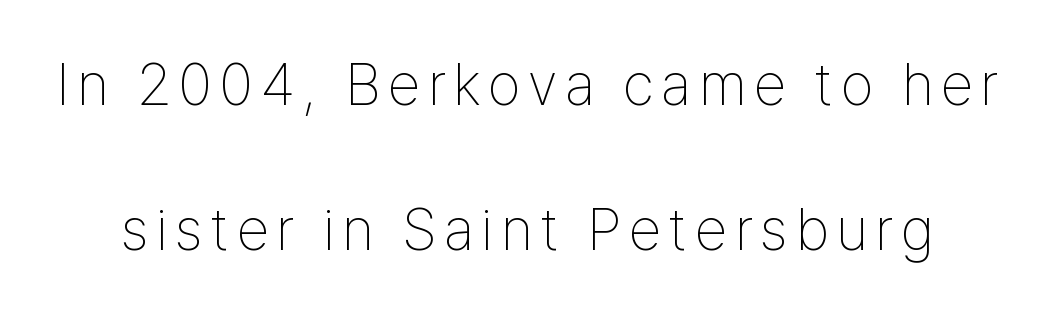
Here the designer chose a conventional face with non-uniform glyph widths. Italic: no, the glyphs are upright roman. Glance below the letters and you will spot only blank space. The characters are drawn with everyday or finer stroke widths. Type style note: lacks serifs.
